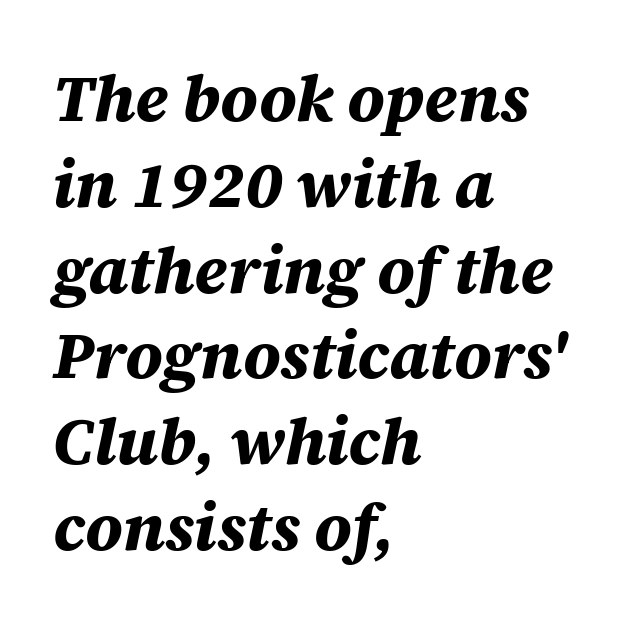
Q: Is the text bold? A: Yes.
Q: Is the text italic (slanted)? A: Yes, it leans right by about 12 degrees.
Q: Is the text underlined? A: No.
Q: How is the paragraph aligned? A: Left-aligned.
Q: Is the spacing between letters normal or unusually wide? A: Normal.
Q: Is the spacing between lines tight, normal or loose? A: Normal.
Q: Width (condensed, normal, or wide)? A: Normal.
Q: Stroke contrast? A: Medium.
Q: x-height? A: Large.
Q: Monospaced? A: No.
